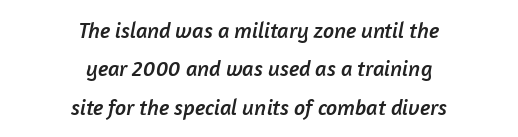
Q: Is the text underlined? A: No.
Q: How is the paragraph aligned? A: Centered.
Q: Is the spacing between letters normal or unusually wide? A: Normal.
